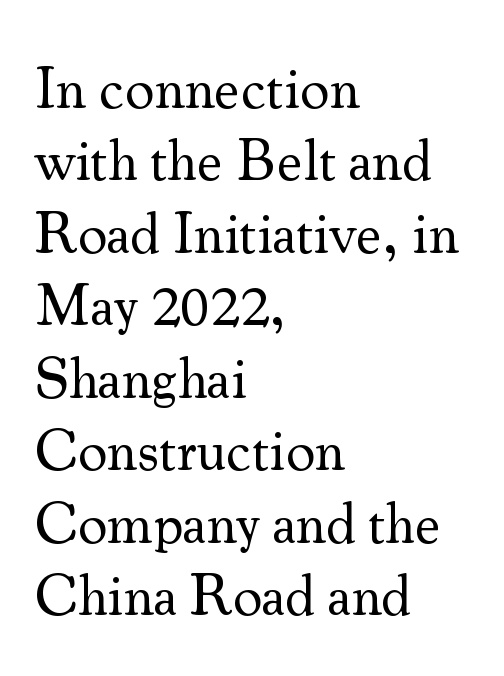
The image shows 58 px regular-weight serif type, upright; set left-aligned, normal line spacing (1.25x), normal letter spacing, not underlined; medium stroke contrast and a small x-height.
